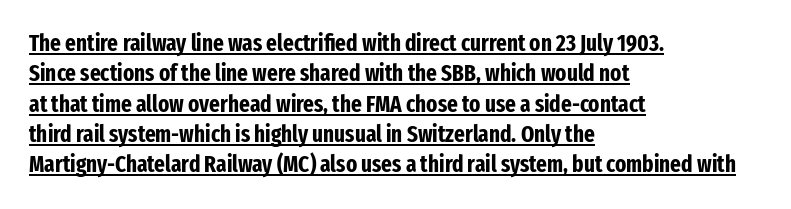
This sample carries an underscore along the baseline area. How are the letters spaced? Ordinarily, with no added tracking. The letters are bold, with thick, heavy strokes. Quick note: interline space is typical. Compared with a centered layout, this one pins lines to the left instead.
